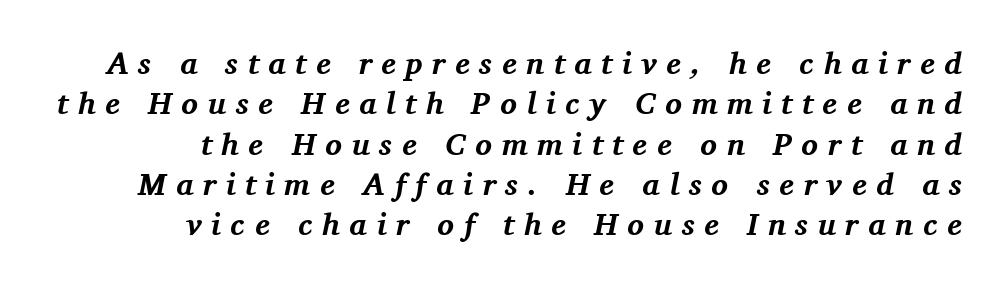
Q: Is the text bold? A: Yes.
Q: Is the text italic (slanted)? A: Yes, it leans right by about 11 degrees.
Q: Is the typeface a serif or a sans-serif typeface? A: Serif.
Q: Is the text underlined? A: No.
Q: How is the paragraph aligned? A: Right-aligned.
Q: Is the spacing between letters normal or unusually wide? A: Unusually wide.
Q: Is the spacing between lines tight, normal or loose? A: Normal.
Q: Width (condensed, normal, or wide)? A: Normal.
Q: Stroke contrast? A: Medium.
Q: x-height? A: Medium.
Q: Monospaced? A: No.
